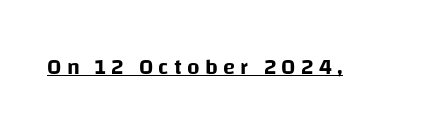
Q: Is the text italic (slanted)? A: No, it is upright.
Q: Is the text underlined? A: Yes.
Q: Is the spacing between letters normal or unusually wide? A: Unusually wide.
